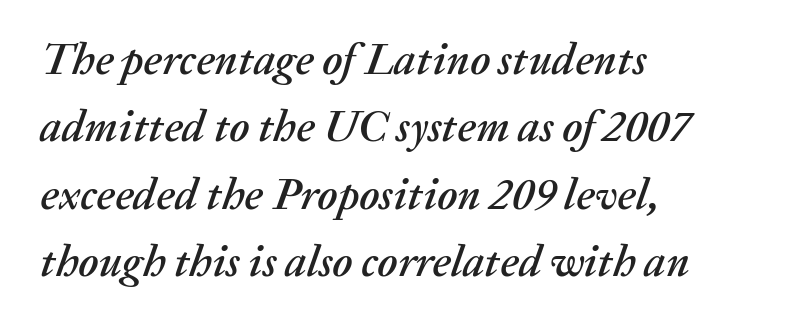
Q: Is the text italic (slanted)? A: Yes, it leans right by about 20 degrees.
Q: Is the text underlined? A: No.
Q: How is the paragraph aligned? A: Left-aligned.
Q: Is the spacing between letters normal or unusually wide? A: Normal.
Q: Is the spacing between lines tight, normal or loose? A: Normal.
Q: Width (condensed, normal, or wide)? A: Normal.
Q: Stroke contrast? A: Medium.
Q: x-height? A: Medium.
Q: Monospaced? A: No.
